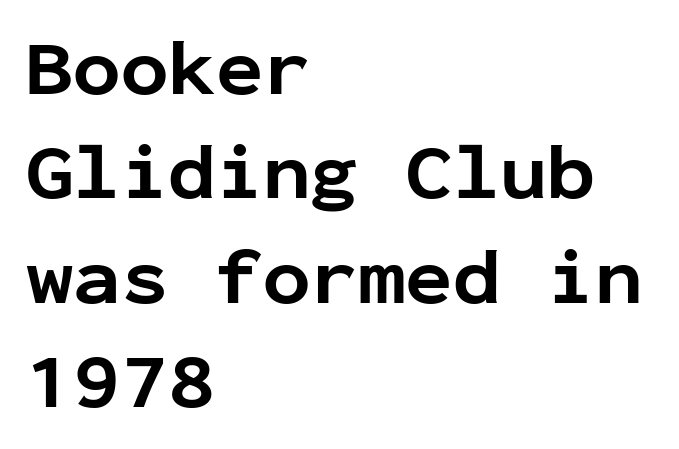
{"serif": "no", "italic": "no", "bold": "yes", "weight": "bold", "width": "normal", "stroke_contrast": "low", "x_height": "medium", "monospaced": "yes", "underline": "no", "align": "left", "line_spacing": "normal", "line_spacing_ratio": 1.32, "letter_spacing": "normal", "letter_spacing_em": 0.0, "glyph_px": 79}
